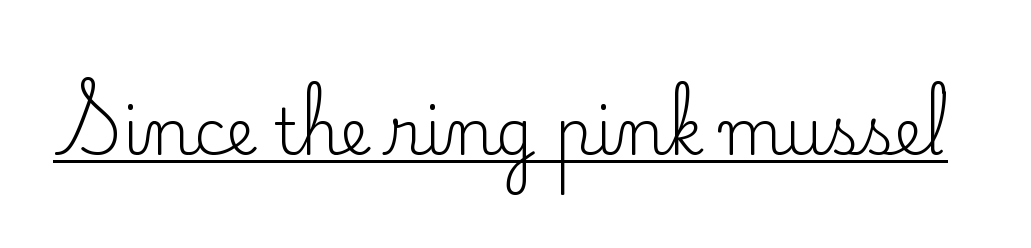
{"italic": "no", "bold": "no", "weight": "regular", "width": "normal", "stroke_contrast": "low", "x_height": "small", "monospaced": "no", "underline": "yes", "letter_spacing": "normal", "letter_spacing_em": 0.0, "glyph_px": 63}
